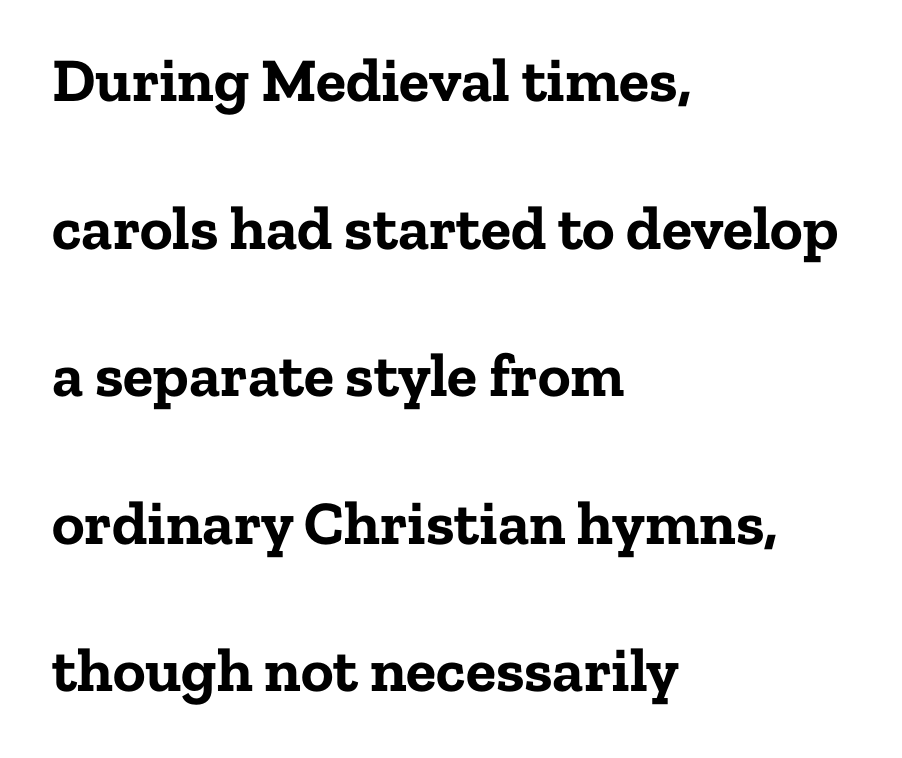
{"serif": "yes", "italic": "no", "bold": "yes", "weight": "bold", "width": "normal", "stroke_contrast": "low", "x_height": "medium", "monospaced": "no", "underline": "no", "align": "left", "line_spacing": "loose", "line_spacing_ratio": 2.38, "letter_spacing": "normal", "letter_spacing_em": 0.0, "glyph_px": 62}
